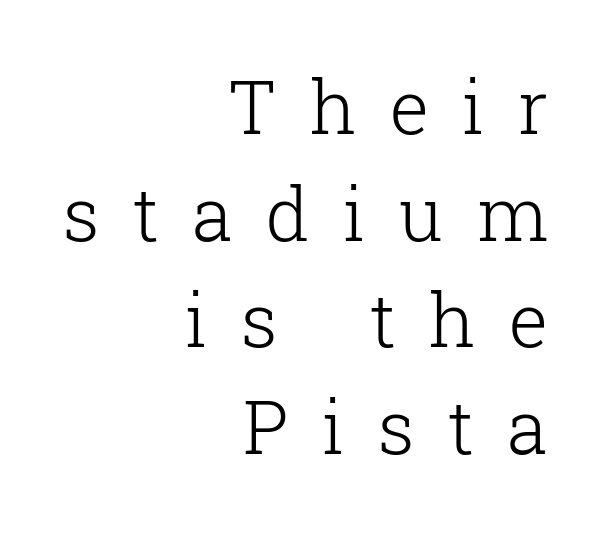
The image shows 74 px light serif type, upright; set right-aligned, normal line spacing (1.44x), unusually wide letter spacing (+0.45 em), not underlined; low stroke contrast and a medium x-height.
